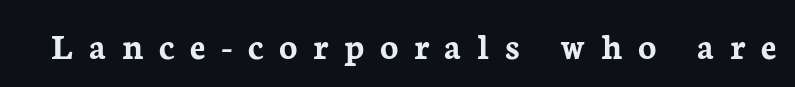
These lines are composed in type with serifs. Heavy-handed strokes throughout: this text is bold. Letters rest on an invisible, unmarked baseline. Honestly, the letter spacing is so wide it's the main thing you notice. Italic? Not at all — the glyphs are vertical.
